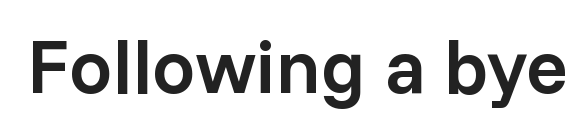
The image shows 77 px semibold sans-serif type, upright; set normal letter spacing, not underlined; low stroke contrast and a medium x-height.
